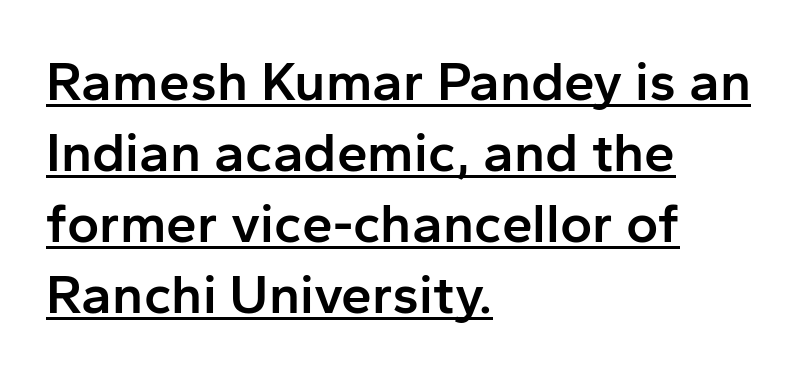
Q: Is the text bold? A: Semi-bold.
Q: Is the text italic (slanted)? A: No, it is upright.
Q: Is the typeface a serif or a sans-serif typeface? A: Sans-serif.
Q: Is the text underlined? A: Yes.
Q: How is the paragraph aligned? A: Left-aligned.
Q: Is the spacing between letters normal or unusually wide? A: Normal.
Q: Is the spacing between lines tight, normal or loose? A: Normal.
Q: Width (condensed, normal, or wide)? A: Normal.
Q: Stroke contrast? A: Low.
Q: x-height? A: Medium.
Q: Monospaced? A: No.
